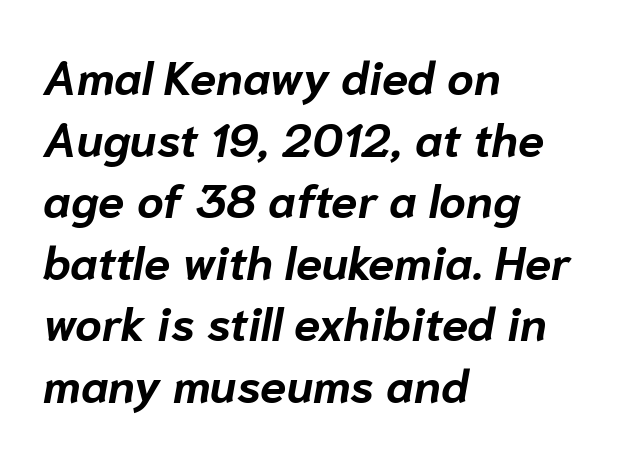
Q: Is the text bold? A: Yes.
Q: Is the text italic (slanted)? A: Yes, it leans right by about 10 degrees.
Q: Is the text underlined? A: No.
Q: How is the paragraph aligned? A: Left-aligned.
Q: Is the spacing between letters normal or unusually wide? A: Normal.
Q: Is the spacing between lines tight, normal or loose? A: Normal.
Q: Width (condensed, normal, or wide)? A: Normal.
Q: Stroke contrast? A: Low.
Q: x-height? A: Medium.
Q: Monospaced? A: No.
